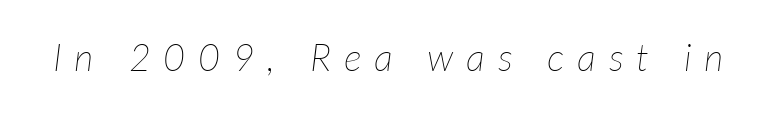
Q: Is the text bold? A: No.
Q: Is the text italic (slanted)? A: Yes, it leans right by about 7 degrees.
Q: Is the text underlined? A: No.
Q: Is the spacing between letters normal or unusually wide? A: Unusually wide.
Q: Width (condensed, normal, or wide)? A: Normal.
Q: Stroke contrast? A: Low.
Q: x-height? A: Medium.
Q: Monospaced? A: No.
